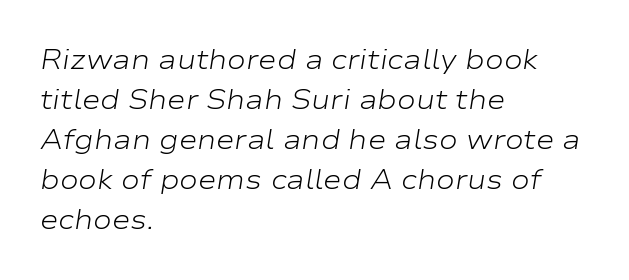
Q: Is the text bold? A: No.
Q: Is the text italic (slanted)? A: Yes, it leans right by about 9 degrees.
Q: Is the text underlined? A: No.
Q: How is the paragraph aligned? A: Left-aligned.
Q: Is the spacing between letters normal or unusually wide? A: Normal.
Q: Is the spacing between lines tight, normal or loose? A: Normal.
Q: Width (condensed, normal, or wide)? A: Wide.
Q: Stroke contrast? A: Low.
Q: x-height? A: Medium.
Q: Monospaced? A: No.
